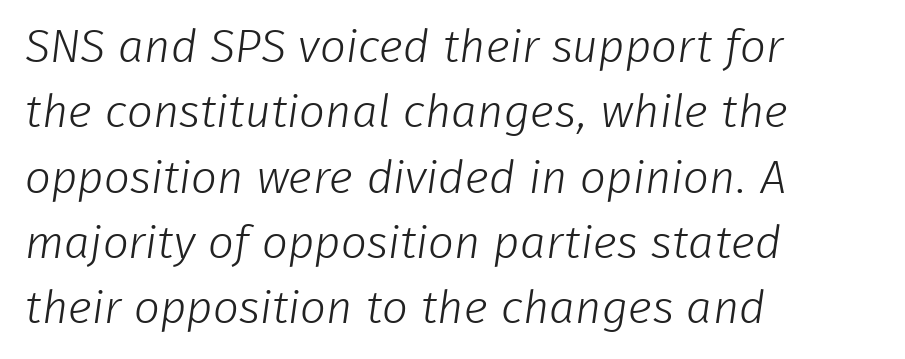
The image shows 46 px light sans-serif type; set left-aligned, normal line spacing (1.42x), normal letter spacing, not underlined; low stroke contrast and a medium x-height.
